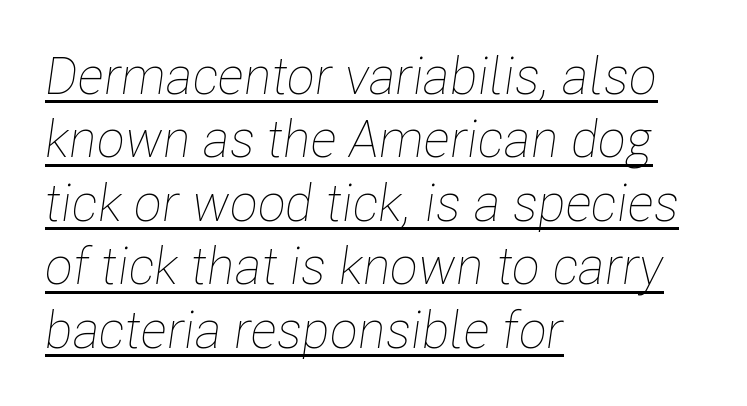
Q: Is the text bold? A: No.
Q: Is the text italic (slanted)? A: Yes, it leans right by about 8 degrees.
Q: Is the text underlined? A: Yes.
Q: How is the paragraph aligned? A: Left-aligned.
Q: Is the spacing between letters normal or unusually wide? A: Normal.
Q: Width (condensed, normal, or wide)? A: Condensed.
Q: Stroke contrast? A: Low.
Q: x-height? A: Medium.
Q: Monospaced? A: No.
